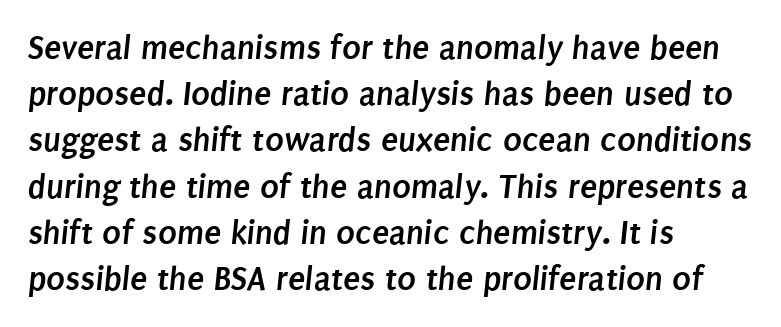
{"serif": "no", "bold": "yes", "weight": "semibold", "width": "condensed", "stroke_contrast": "low", "x_height": "large", "monospaced": "no", "underline": "no", "align": "left", "line_spacing": "normal", "line_spacing_ratio": 1.32, "letter_spacing": "normal", "letter_spacing_em": 0.0, "glyph_px": 35}
